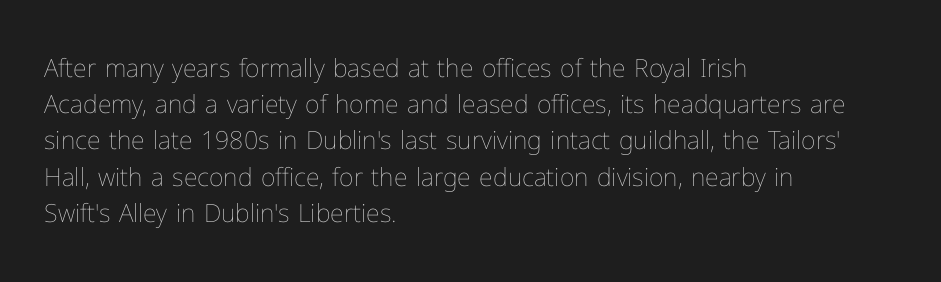
{"italic": "no", "bold": "no", "underline": "no", "align": "left", "line_spacing": "normal", "line_spacing_ratio": 1.45, "letter_spacing": "normal", "letter_spacing_em": 0.0, "glyph_px": 25}
